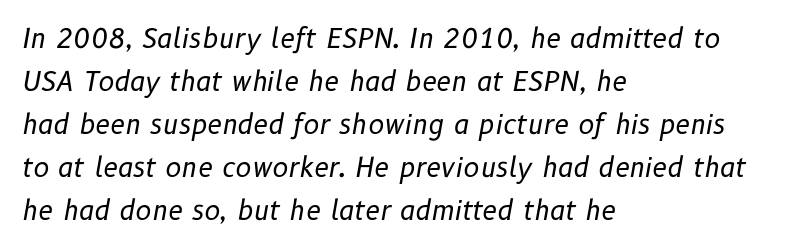
{"italic": "yes", "lean": "right", "slant_degrees": 10, "bold": "no", "underline": "no", "align": "left", "line_spacing": "normal", "line_spacing_ratio": 1.59, "letter_spacing": "normal", "letter_spacing_em": 0.0, "glyph_px": 27}
